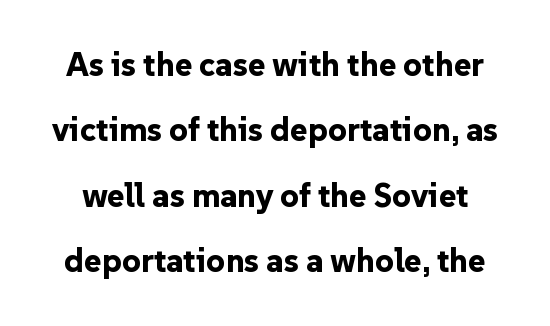
{"serif": "no", "italic": "no", "bold": "yes", "weight": "bold", "width": "normal", "stroke_contrast": "low", "x_height": "medium", "monospaced": "no", "underline": "no", "line_spacing": "loose", "line_spacing_ratio": 1.98, "letter_spacing": "normal", "letter_spacing_em": 0.0, "glyph_px": 33}
